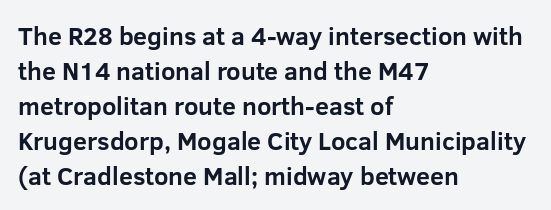
The image shows 25 px bold type, upright; set left-aligned, normal line spacing (1.4x), normal letter spacing, not underlined.
